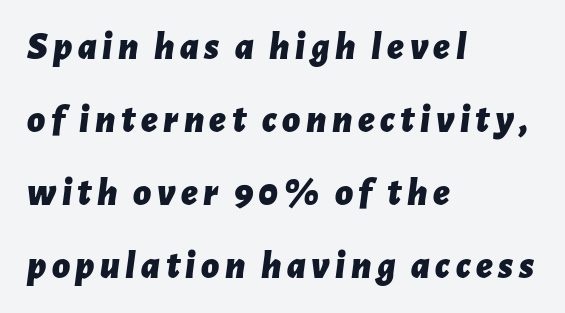
Q: Is the text bold? A: Yes.
Q: Is the text italic (slanted)? A: Yes, it leans right by about 7 degrees.
Q: Is the text underlined? A: No.
Q: How is the paragraph aligned? A: Left-aligned.
Q: Width (condensed, normal, or wide)? A: Normal.
Q: Stroke contrast? A: Low.
Q: x-height? A: Medium.
Q: Monospaced? A: No.
